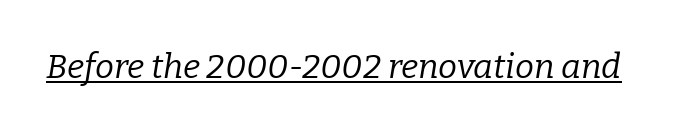
Note the varied advance widths — an 'i' is clearly narrower than an 'm'. Emphasis-style slanted type is in use. A rule runs beneath these lines of type. Regarding serifs, this sample has them. Compared with typical body copy, the letter spacing here is the same.
